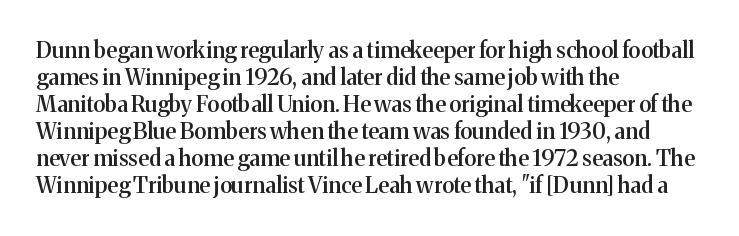
The gap between lines stays unmarked. Casual observation: everything's shoved over to the left. The glyphs have the mass of a demibold cut, below bold. The lettering stays uniformly vertical, giving the passage a roman look. Honestly, the letter spacing is just normal — you wouldn't notice it.
